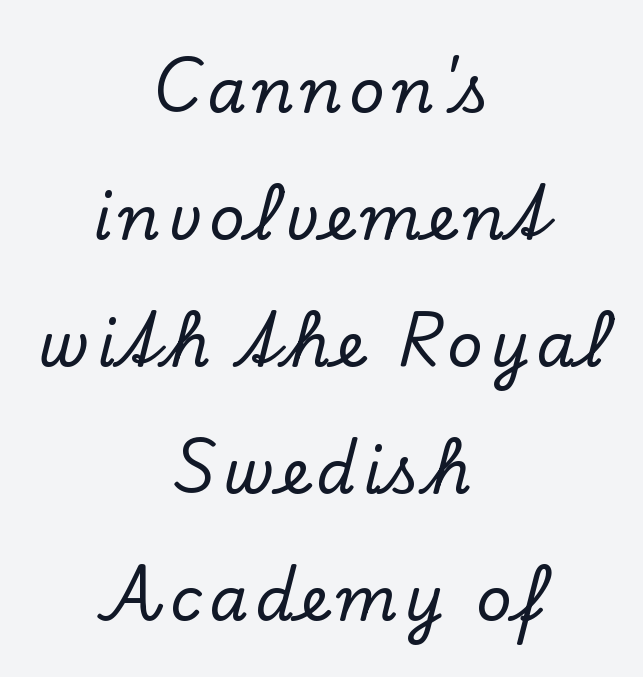
The image shows 62 px serif type; set centered, loose line spacing (2.05x), not underlined; low stroke contrast and a small x-height.
